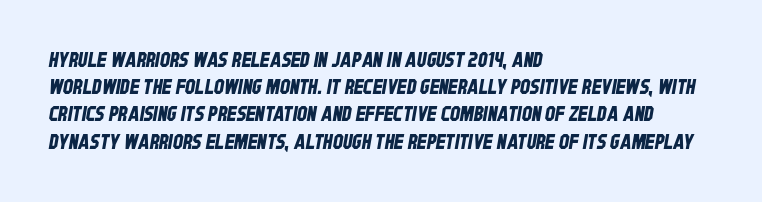
Regular leading. In terms of letterspacing, this is plain default setting. Line starts are locked; line ends wander. Rule under the text: the space is simply empty.
